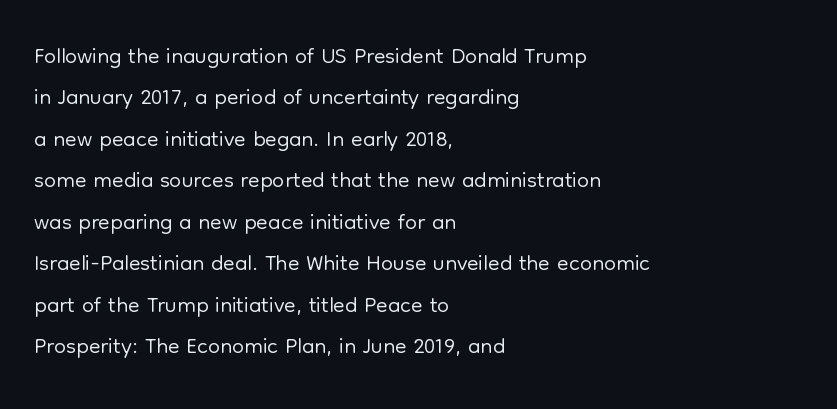
Notice how the passage keeps a crisp vertical edge on the left only. Inter-character spacing is left at the font's built-in metrics. Think of a printed novel: that variable character pitch is what you see here. Letters have the restrained weight of plain body copy at most. The rendering shows plain stroke endings on the letterforms — a sans-serif design. A typesetter would mark this as roman, not italic.
